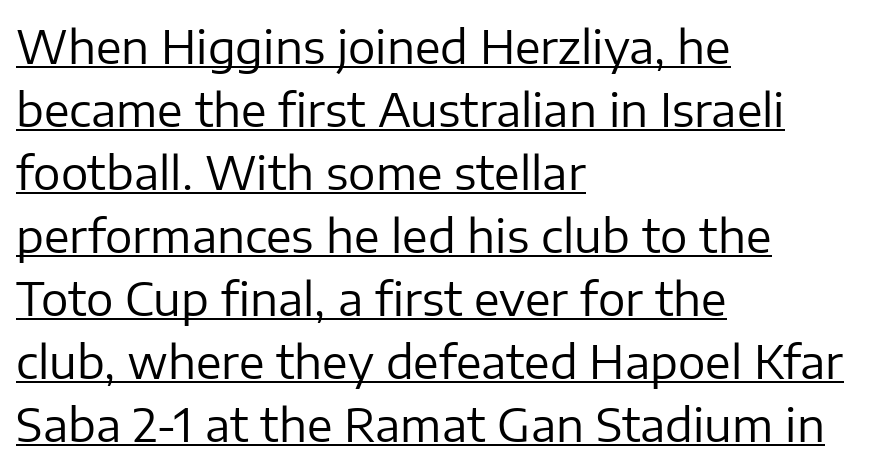
{"serif": "no", "italic": "no", "bold": "no", "weight": "regular", "width": "normal", "stroke_contrast": "low", "x_height": "medium", "monospaced": "no", "underline": "yes", "align": "left", "line_spacing": "normal", "line_spacing_ratio": 1.37, "letter_spacing": "normal", "letter_spacing_em": 0.0, "glyph_px": 46}
